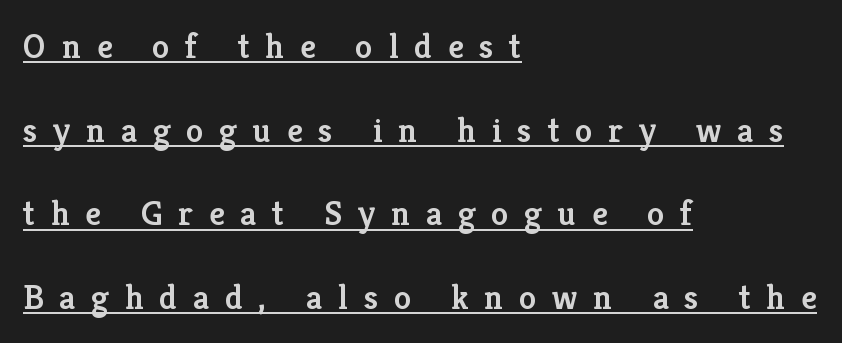
{"serif": "yes", "italic": "no", "bold": "semi", "weight": "semibold", "width": "normal", "stroke_contrast": "low", "x_height": "medium", "monospaced": "no", "underline": "yes", "align": "left", "line_spacing": "loose", "line_spacing_ratio": 2.39, "letter_spacing": "wide", "letter_spacing_em": 0.45, "glyph_px": 35}
